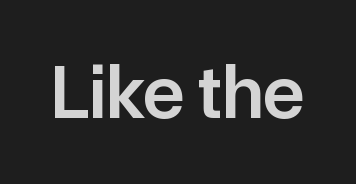
{"serif": "no", "italic": "no", "bold": "semi", "weight": "semibold", "width": "normal", "stroke_contrast": "low", "x_height": "medium", "monospaced": "no", "underline": "no", "letter_spacing": "normal", "letter_spacing_em": 0.0, "glyph_px": 77}
